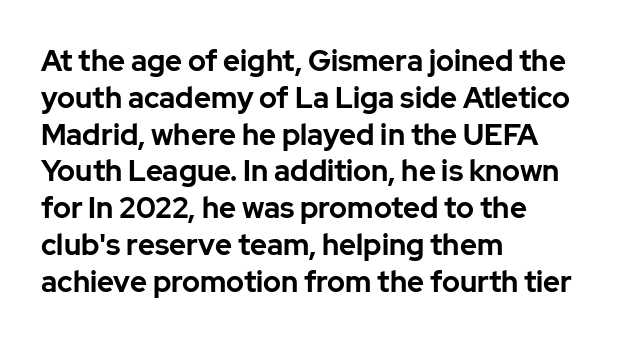
{"serif": "no", "italic": "no", "bold": "yes", "weight": "bold", "width": "normal", "stroke_contrast": "low", "x_height": "medium", "monospaced": "no", "underline": "no", "align": "left", "line_spacing": "normal", "line_spacing_ratio": 1.27, "letter_spacing": "normal", "letter_spacing_em": 0.0, "glyph_px": 29}
